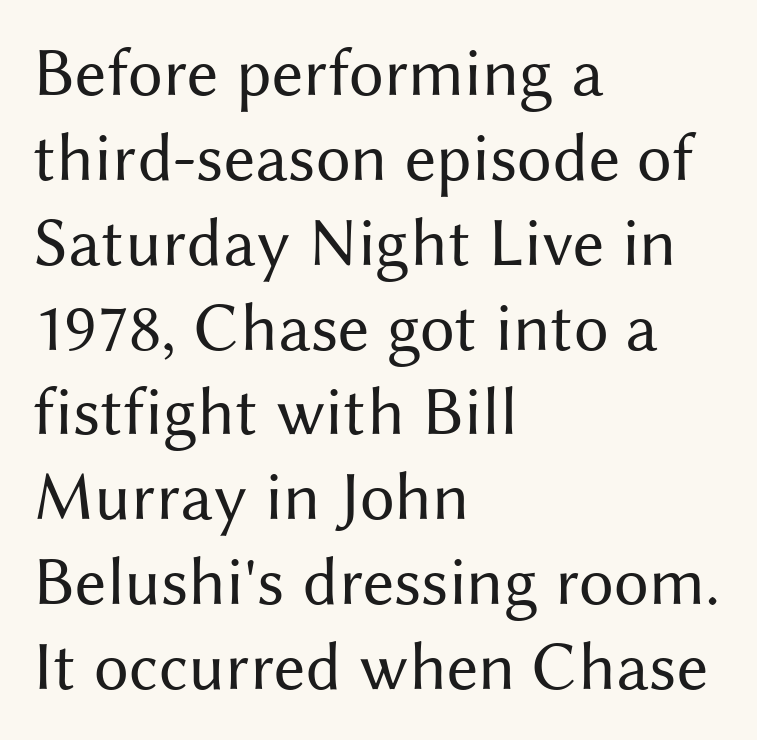
Clear beneath every line of the passage. Standard letterfit; no display-style spreading of the glyphs. This sample has the flowing, uneven cadence of proportional lettering. Caption: multi-line text, flush left, ragged right. The lettering stays uniformly vertical, giving the passage a roman look.
